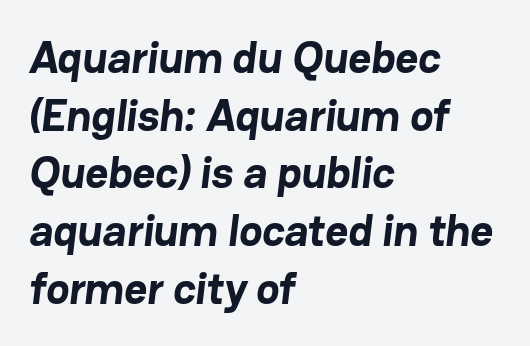
{"serif": "no", "bold": "yes", "weight": "bold", "width": "normal", "stroke_contrast": "low", "x_height": "medium", "monospaced": "no", "underline": "no", "align": "left", "line_spacing": "normal", "line_spacing_ratio": 1.31, "letter_spacing": "normal", "letter_spacing_em": 0.0, "glyph_px": 44}
